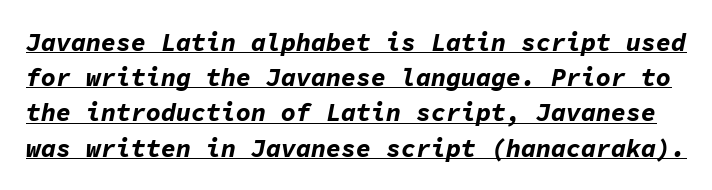
Students, observe the line beneath the letters — that is underlining. Students, note that the glyphs here touch the page at normal intervals. Regarding leading, the lines here are spaced in the standard way. Heft: maximum for text — a bold. The lettering tilts uniformly, giving the passage an italic look.
